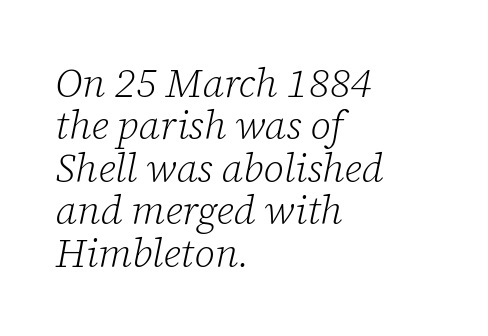
Q: Is the text bold? A: No.
Q: Is the text italic (slanted)? A: Yes, it leans right by about 12 degrees.
Q: Is the typeface a serif or a sans-serif typeface? A: Serif.
Q: Is the text underlined? A: No.
Q: How is the paragraph aligned? A: Left-aligned.
Q: Is the spacing between letters normal or unusually wide? A: Normal.
Q: Is the spacing between lines tight, normal or loose? A: Tight.
Q: Width (condensed, normal, or wide)? A: Normal.
Q: Stroke contrast? A: Low.
Q: x-height? A: Medium.
Q: Monospaced? A: No.
